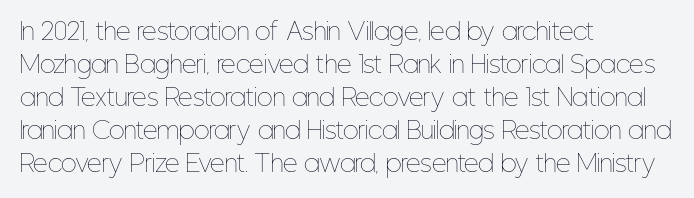
{"italic": "no", "bold": "no", "underline": "no", "align": "left", "line_spacing": "normal", "line_spacing_ratio": 1.43, "letter_spacing": "normal", "letter_spacing_em": 0.0, "glyph_px": 23}
